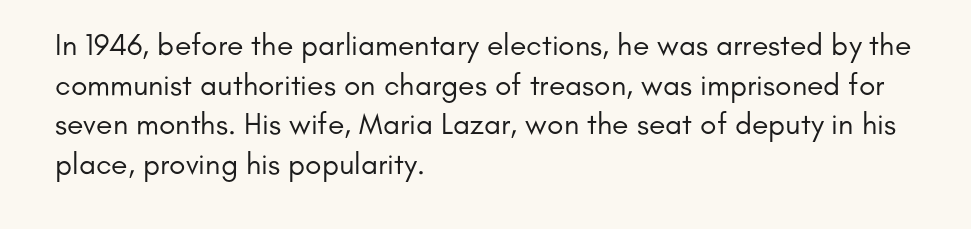
The image shows 30 px regular-weight sans-serif type, upright; set left-aligned, normal line spacing (1.32x), normal letter spacing, not underlined; low stroke contrast and a small x-height.
